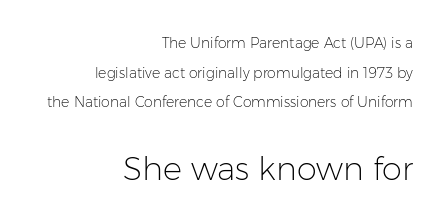
A typesetter would call this proportional, since set widths differ per character. Leading is clearly above the norm, producing a sparse column. This layout puts the modest block above and the oversized block below. Spacing between characters is what you'd get straight out of the box. Serif or sans? Sans — the stroke terminals are bare.
